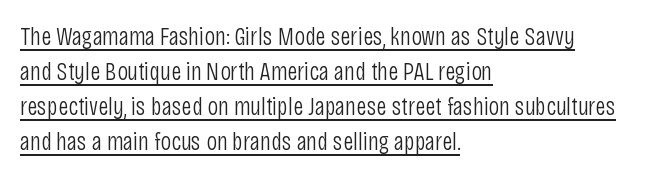
Q: Is the text bold? A: No.
Q: Is the text italic (slanted)? A: No, it is upright.
Q: Is the text underlined? A: Yes.
Q: How is the paragraph aligned? A: Left-aligned.
Q: Is the spacing between letters normal or unusually wide? A: Normal.
Q: Is the spacing between lines tight, normal or loose? A: Normal.
